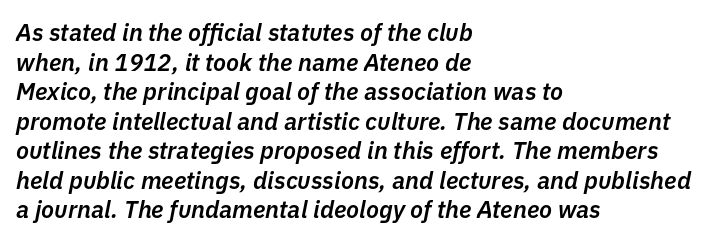
Leftover space on each line is placed entirely after the last word. Beneath every word, the page is bare. A typesetter would call this zero additional tracking. The passage shown leans; its letterforms are oblique.
